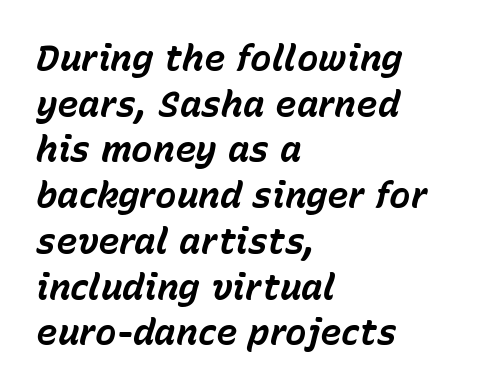
{"italic": "yes", "lean": "right", "slant_degrees": 15, "bold": "yes", "weight": "bold", "width": "normal", "stroke_contrast": "low", "x_height": "medium", "monospaced": "no", "underline": "no", "align": "left", "line_spacing": "normal", "line_spacing_ratio": 1.27, "letter_spacing": "normal", "letter_spacing_em": 0.0, "glyph_px": 36}
